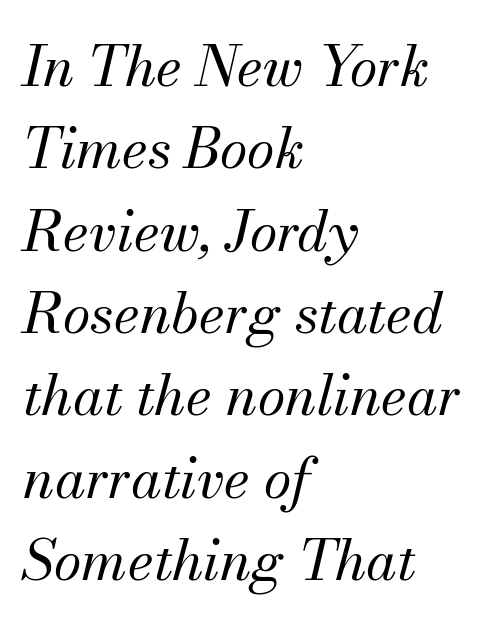
The image shows 56 px regular-weight serif type, italic (leaning right); set left-aligned, normal line spacing (1.47x), normal letter spacing, not underlined; medium stroke contrast and a small x-height.
